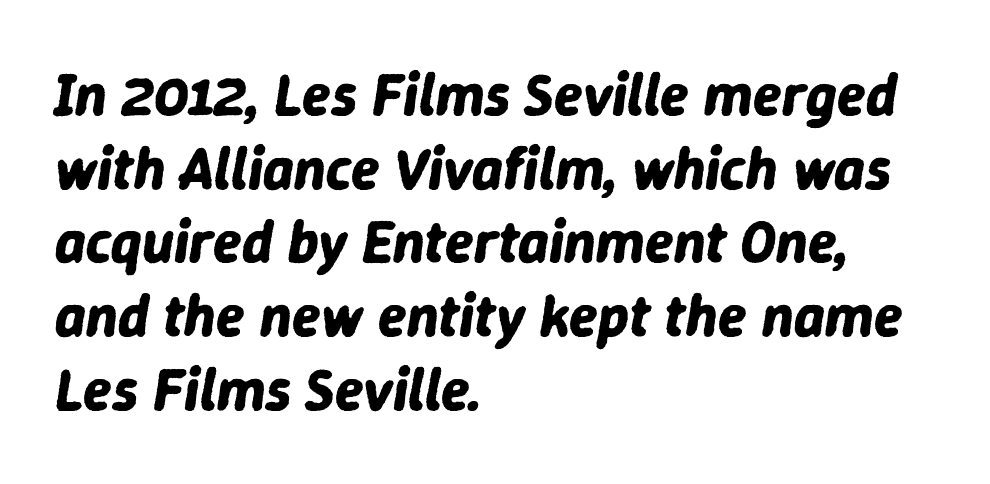
{"italic": "yes", "lean": "right", "slant_degrees": 9, "bold": "yes", "weight": "bold", "width": "normal", "stroke_contrast": "low", "x_height": "medium", "monospaced": "no", "underline": "no", "align": "left", "line_spacing": "normal", "line_spacing_ratio": 1.25, "letter_spacing": "normal", "letter_spacing_em": 0.0, "glyph_px": 59}
